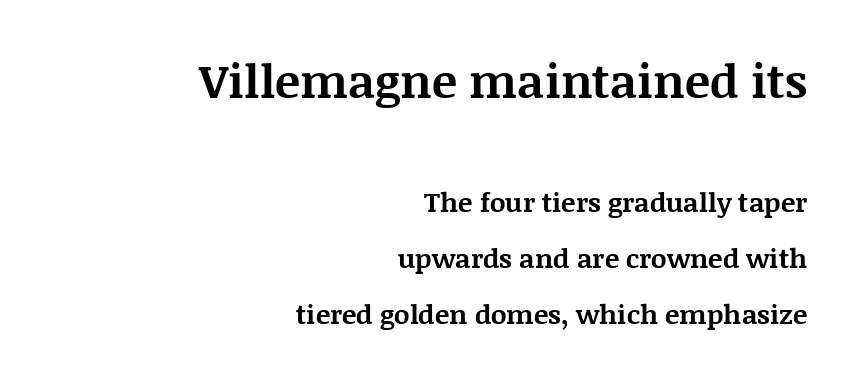
{"serif": "yes", "italic": "no", "bold": "yes", "weight": "bold", "width": "normal", "stroke_contrast": "medium", "x_height": "large", "monospaced": "no", "underline": "no", "align": "right", "line_spacing": "loose", "line_spacing_ratio": 2.07, "letter_spacing": "normal", "letter_spacing_em": 0.0, "larger_block": "first", "size_ratio": 1.74, "glyph_px": 47}
